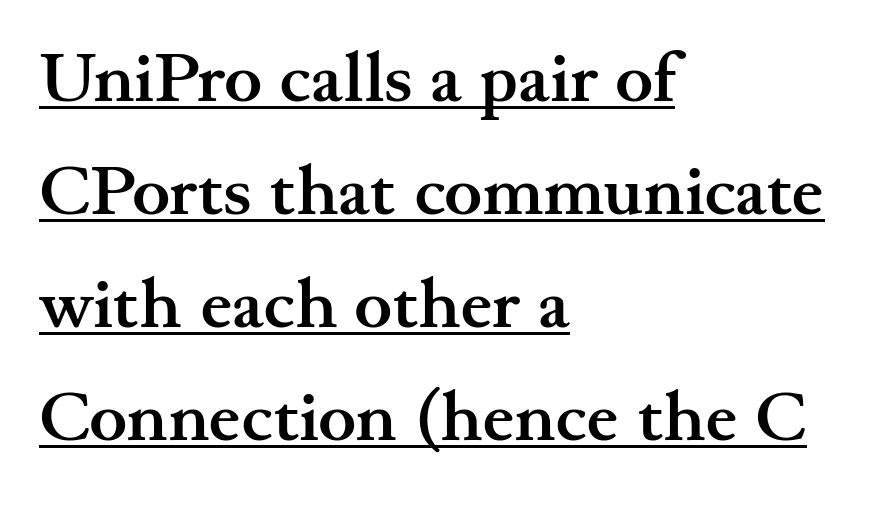
{"serif": "yes", "italic": "no", "bold": "yes", "weight": "semibold", "width": "wide", "stroke_contrast": "medium", "x_height": "small", "monospaced": "no", "underline": "yes", "align": "left", "line_spacing": "normal", "line_spacing_ratio": 1.59, "letter_spacing": "normal", "letter_spacing_em": 0.0, "glyph_px": 71}
